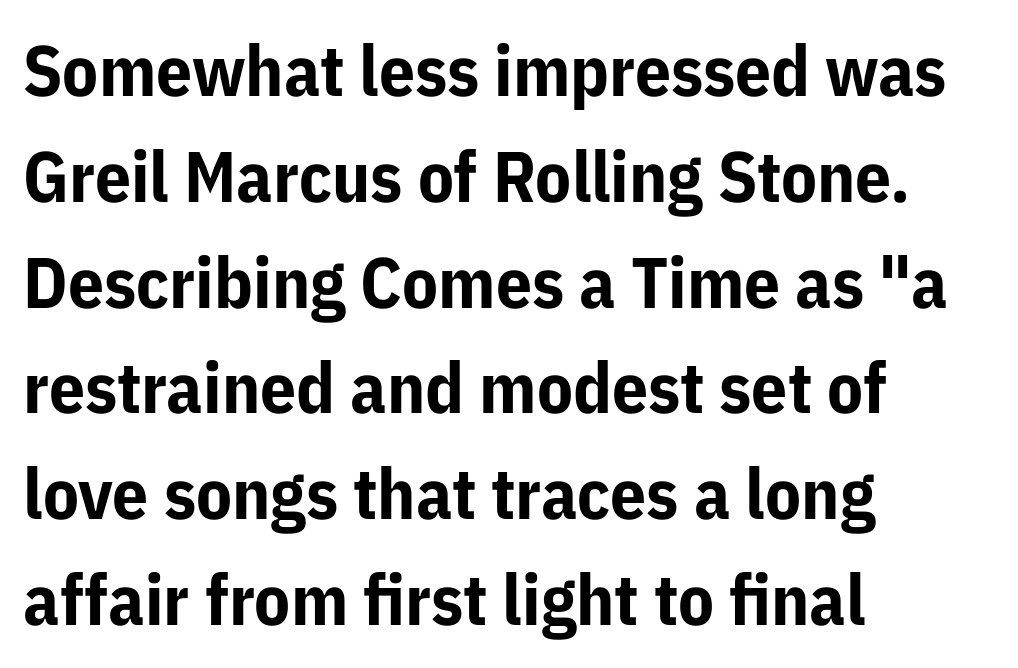
Q: Is the text bold? A: Yes.
Q: Is the text italic (slanted)? A: No, it is upright.
Q: Is the typeface a serif or a sans-serif typeface? A: Sans-serif.
Q: Is the text underlined? A: No.
Q: How is the paragraph aligned? A: Left-aligned.
Q: Is the spacing between letters normal or unusually wide? A: Normal.
Q: Is the spacing between lines tight, normal or loose? A: Normal.
Q: Width (condensed, normal, or wide)? A: Normal.
Q: Stroke contrast? A: Low.
Q: x-height? A: Medium.
Q: Monospaced? A: No.
